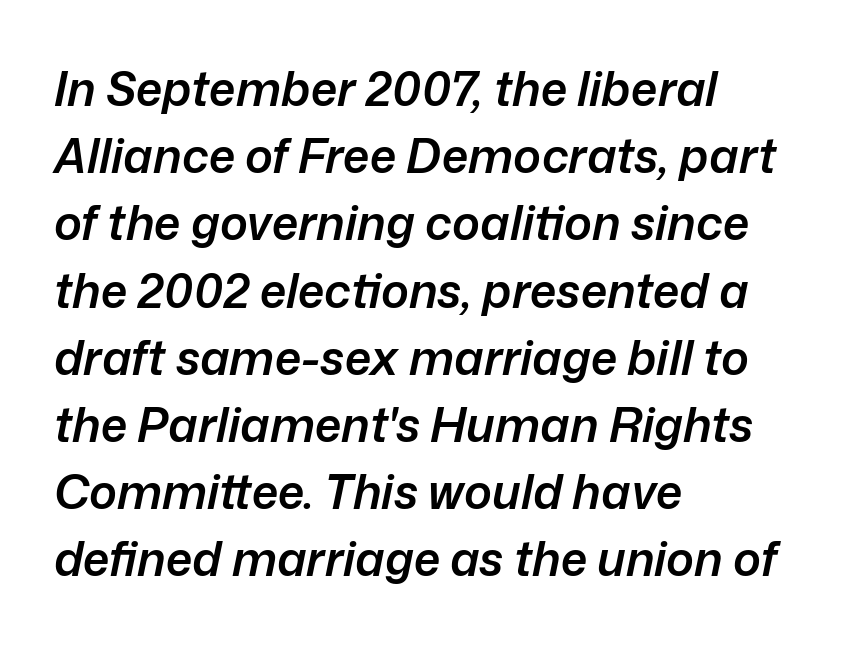
{"italic": "yes", "lean": "right", "slant_degrees": 12, "bold": "semi", "weight": "semibold", "width": "normal", "stroke_contrast": "low", "x_height": "medium", "monospaced": "no", "underline": "no", "align": "left", "line_spacing": "normal", "line_spacing_ratio": 1.43, "letter_spacing": "normal", "letter_spacing_em": 0.0, "glyph_px": 47}
